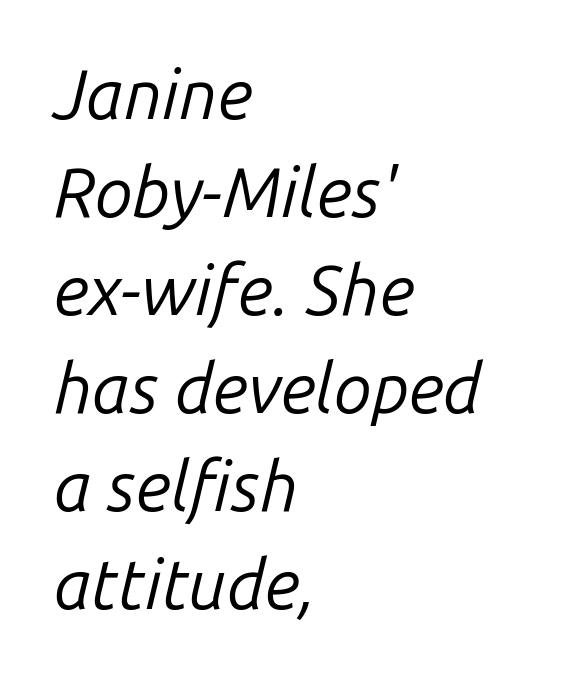
{"italic": "yes", "lean": "right", "slant_degrees": 14, "bold": "no", "weight": "regular", "width": "normal", "stroke_contrast": "low", "x_height": "medium", "monospaced": "no", "underline": "no", "align": "left", "line_spacing": "normal", "line_spacing_ratio": 1.42, "letter_spacing": "normal", "letter_spacing_em": 0.0, "glyph_px": 69}
